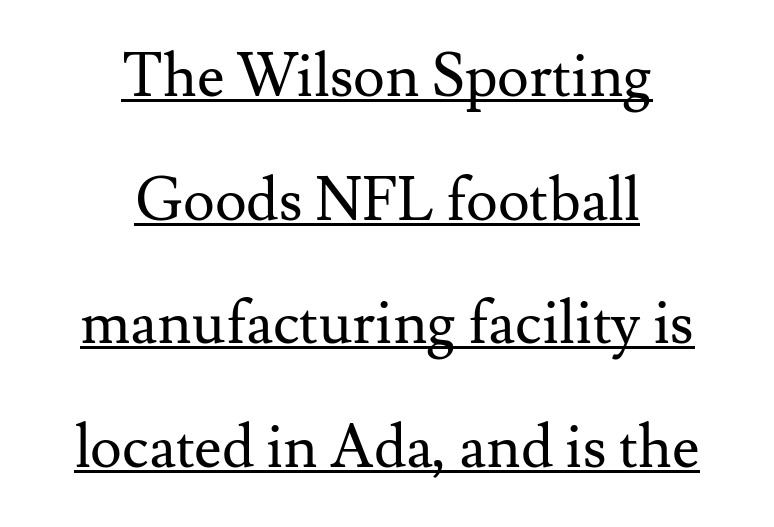
The image shows 60 px regular-weight serif type, upright; set centered, loose line spacing (2.06x), normal letter spacing, underlined; medium stroke contrast and a small x-height.
